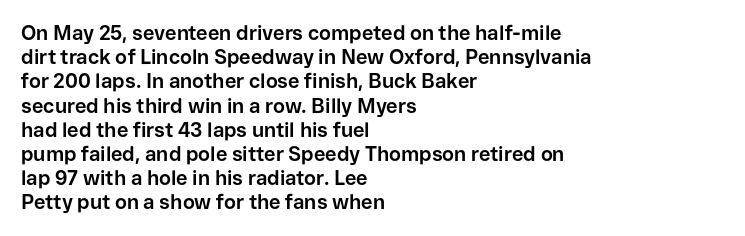
The image shows 20 px bold type, upright; set left-aligned, line spacing 1.21x, normal letter spacing, not underlined.
